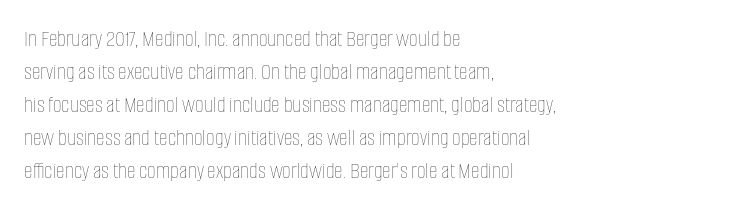
Q: Is the text bold? A: No.
Q: Is the text italic (slanted)? A: No, it is upright.
Q: Is the text underlined? A: No.
Q: How is the paragraph aligned? A: Left-aligned.
Q: Is the spacing between letters normal or unusually wide? A: Normal.
Q: Is the spacing between lines tight, normal or loose? A: Normal.
